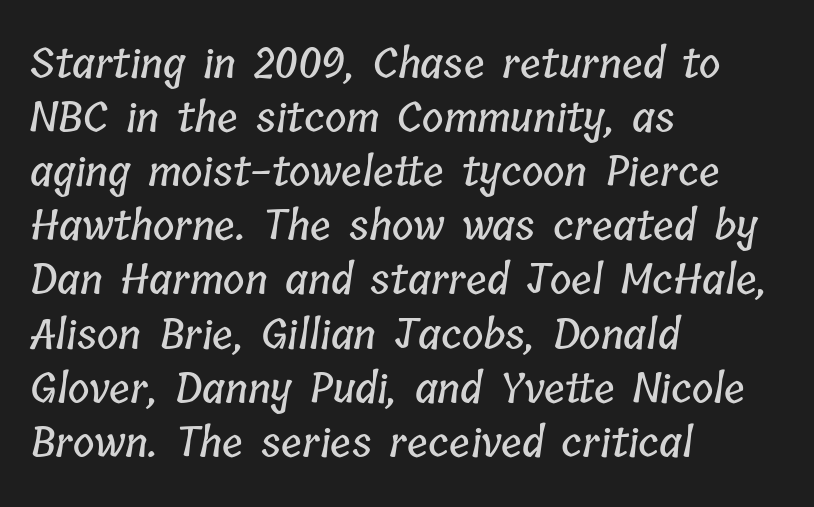
The image shows 41 px condensed type; set left-aligned, normal line spacing (1.32x), normal letter spacing, not underlined; low stroke contrast and a medium x-height.
